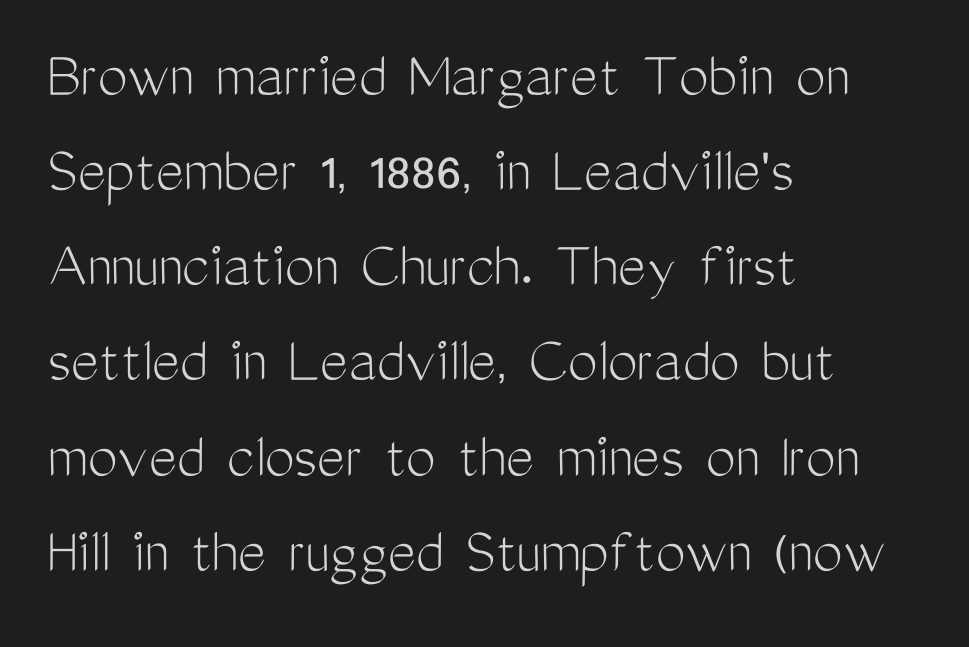
{"serif": "no", "italic": "no", "bold": "no", "weight": "light", "width": "condensed", "stroke_contrast": "medium", "x_height": "medium", "monospaced": "no", "underline": "no", "align": "left", "line_spacing": "normal", "line_spacing_ratio": 1.42, "letter_spacing": "normal", "letter_spacing_em": 0.0, "glyph_px": 67}
